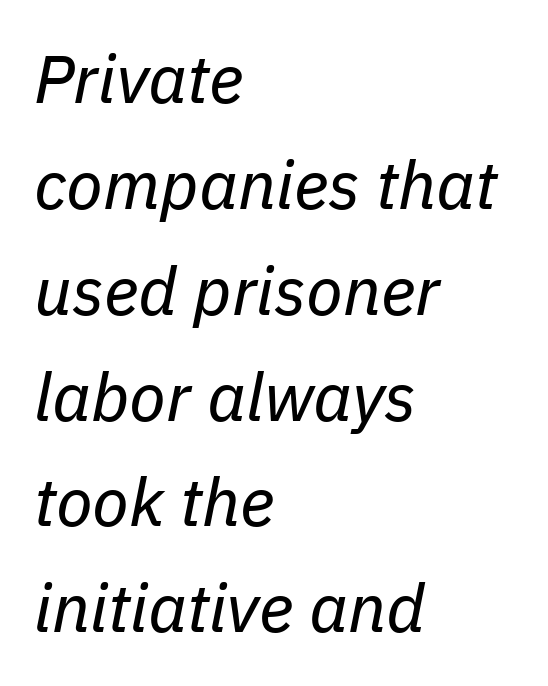
You could not count columns in this text — the font is proportionally spaced. The lines sit at an ordinary, default distance from one another. The typeface has the unassuming heft of standard copy or less. The whole block is typeset with a tilt.
